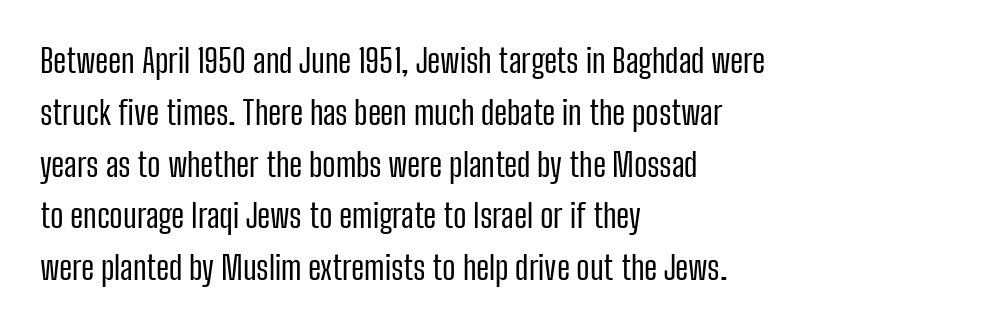
Q: Is the text bold? A: No.
Q: Is the text italic (slanted)? A: No, it is upright.
Q: Is the typeface a serif or a sans-serif typeface? A: Sans-serif.
Q: Is the text underlined? A: No.
Q: How is the paragraph aligned? A: Left-aligned.
Q: Is the spacing between letters normal or unusually wide? A: Normal.
Q: Is the spacing between lines tight, normal or loose? A: Normal.
Q: Width (condensed, normal, or wide)? A: Condensed.
Q: Stroke contrast? A: Low.
Q: x-height? A: Medium.
Q: Monospaced? A: No.
